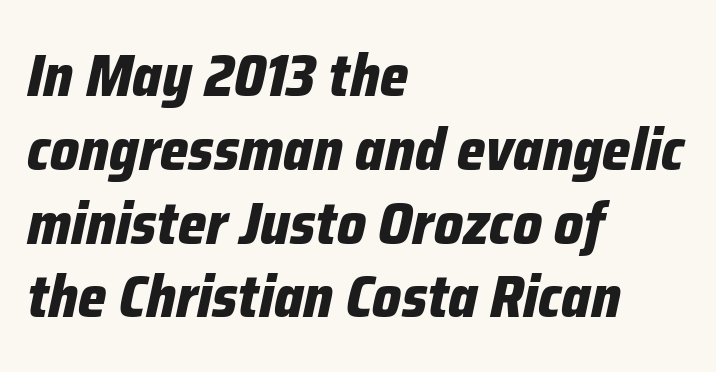
Q: Is the text bold? A: Yes.
Q: Is the text italic (slanted)? A: Yes, it leans right by about 12 degrees.
Q: Is the text underlined? A: No.
Q: How is the paragraph aligned? A: Left-aligned.
Q: Is the spacing between letters normal or unusually wide? A: Normal.
Q: Width (condensed, normal, or wide)? A: Condensed.
Q: Stroke contrast? A: Low.
Q: x-height? A: Medium.
Q: Monospaced? A: No.
